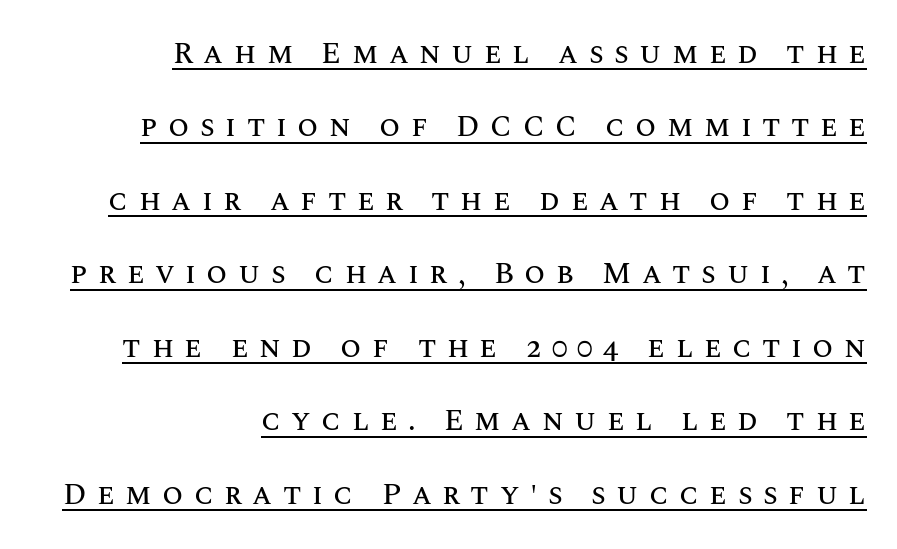
The image shows 30 px text type, upright; set right-aligned, loose line spacing (2.45x), unusually wide letter spacing (+0.35 em), underlined; medium stroke contrast and a large x-height.
